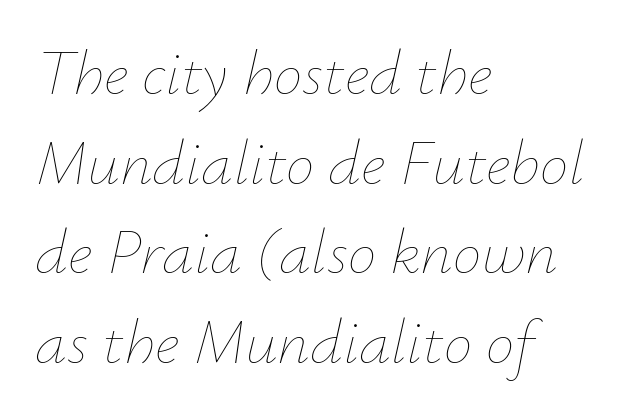
The image shows 64 px thin type, italic (leaning right); set left-aligned, normal line spacing (1.4x), normal letter spacing, not underlined; low stroke contrast and a small x-height.
